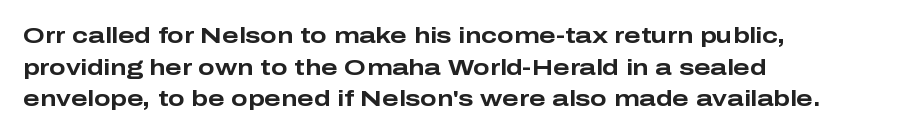
Q: Is the text bold? A: Yes.
Q: Is the text italic (slanted)? A: No, it is upright.
Q: Is the text underlined? A: No.
Q: How is the paragraph aligned? A: Left-aligned.
Q: Is the spacing between letters normal or unusually wide? A: Normal.
Q: Is the spacing between lines tight, normal or loose? A: Normal.
